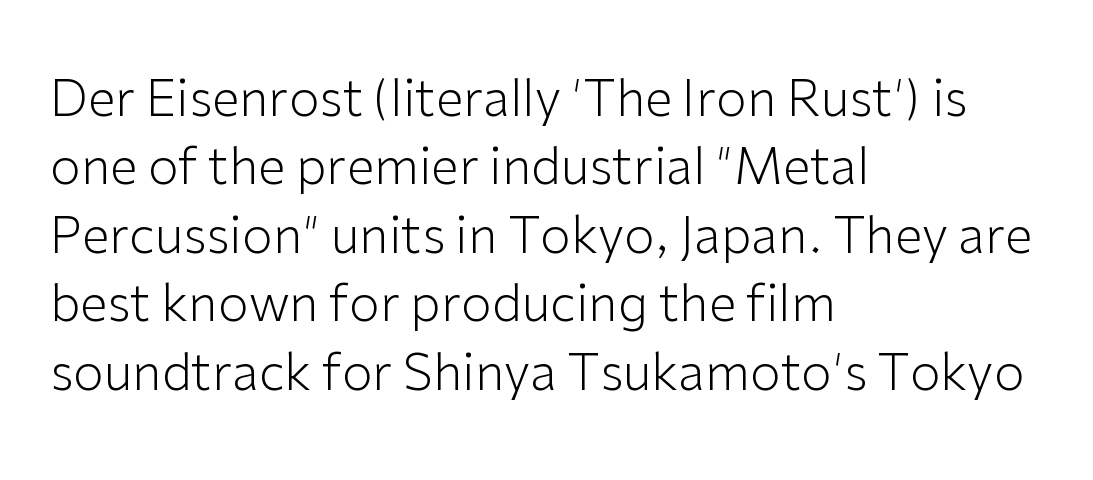
This rendering leaves character spacing at its baseline value. Bare-footed words on every line. Italic? Not at all — the glyphs are vertical. The typesetting does not lean heavy: it is not bold.
